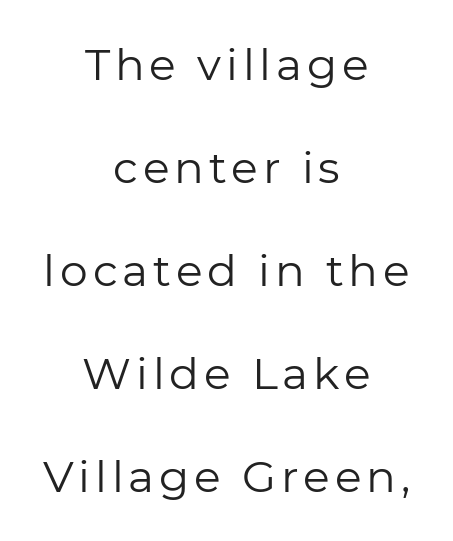
Q: Is the text bold? A: No.
Q: Is the text italic (slanted)? A: No, it is upright.
Q: Is the typeface a serif or a sans-serif typeface? A: Sans-serif.
Q: Is the text underlined? A: No.
Q: How is the paragraph aligned? A: Centered.
Q: Is the spacing between lines tight, normal or loose? A: Loose.
Q: Width (condensed, normal, or wide)? A: Normal.
Q: Stroke contrast? A: Low.
Q: x-height? A: Medium.
Q: Monospaced? A: No.
